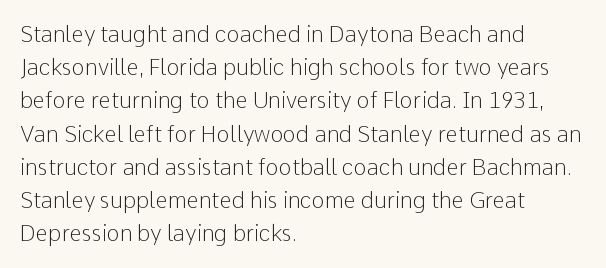
The image shows 22 px text type, upright; set left-aligned, normal line spacing (1.51x), normal letter spacing, not underlined.
